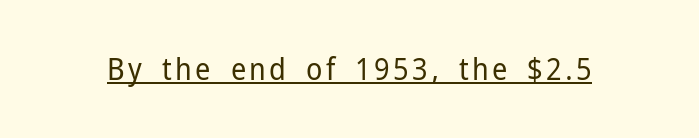
The letters stand upright; this is a roman face. Typographically, this falls in the sans-serif category. Honestly, the underline is the first thing you notice here. Spacing verdict: proportional, widths tailored to each character. Bold? No — there's no thickening of the strokes.
